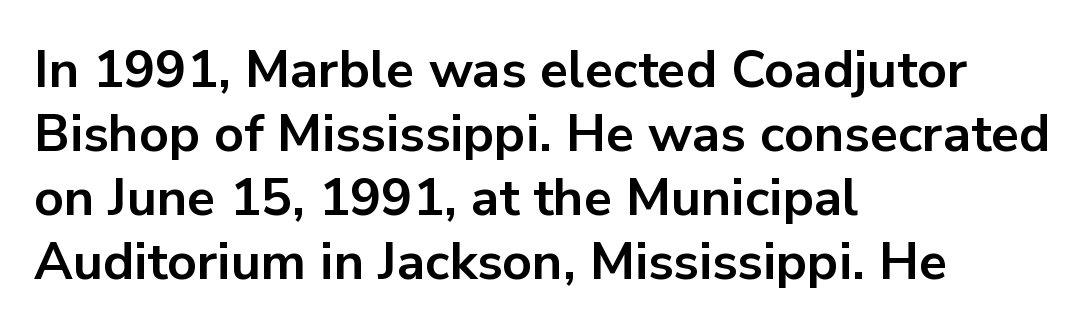
{"serif": "no", "italic": "no", "bold": "yes", "weight": "bold", "width": "normal", "stroke_contrast": "low", "x_height": "medium", "monospaced": "no", "underline": "no", "align": "left", "line_spacing_ratio": 1.23, "letter_spacing": "normal", "letter_spacing_em": 0.0, "glyph_px": 52}
